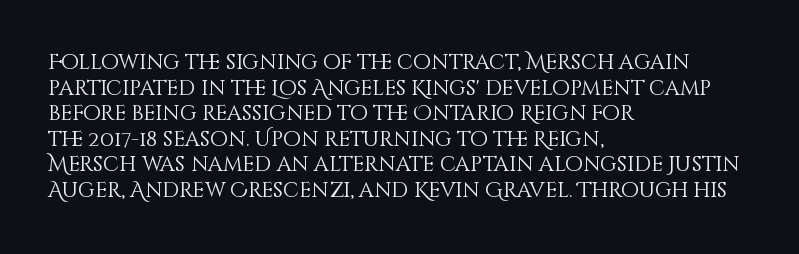
{"italic": "no", "bold": "no", "underline": "no", "align": "left", "line_spacing_ratio": 1.22, "letter_spacing": "normal", "letter_spacing_em": 0.0, "glyph_px": 21}
